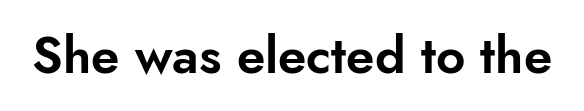
Q: Is the text italic (slanted)? A: No, it is upright.
Q: Is the typeface a serif or a sans-serif typeface? A: Sans-serif.
Q: Is the text underlined? A: No.
Q: Is the spacing between letters normal or unusually wide? A: Normal.
Q: Width (condensed, normal, or wide)? A: Normal.
Q: Stroke contrast? A: Low.
Q: x-height? A: Small.
Q: Monospaced? A: No.
